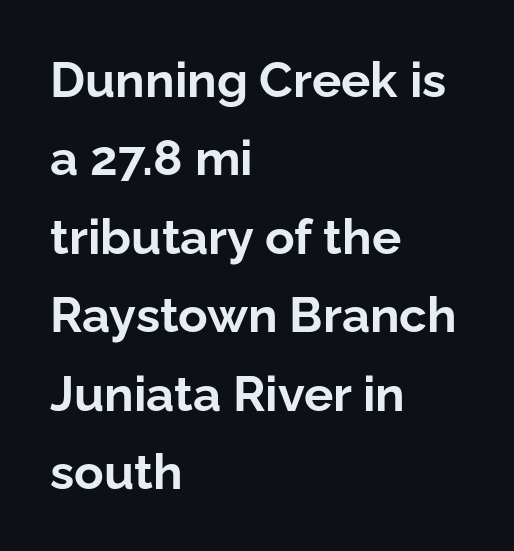
{"serif": "no", "italic": "no", "bold": "yes", "weight": "bold", "width": "normal", "stroke_contrast": "low", "x_height": "medium", "monospaced": "no", "underline": "no", "align": "left", "line_spacing": "normal", "line_spacing_ratio": 1.6, "letter_spacing": "normal", "letter_spacing_em": 0.0, "glyph_px": 49}
